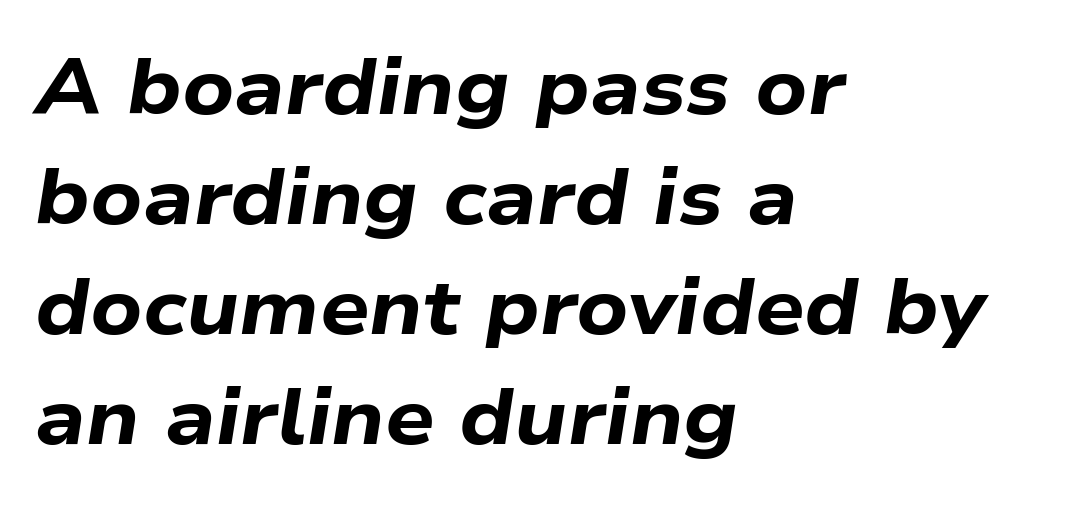
This sample has the flowing, uneven cadence of proportional lettering. Any mark beneath the type? The region is blank. How are the letters spaced? Ordinarily, with no added tracking. Notice how the stems are inclined rather than vertical — that's the hallmark of italics.
